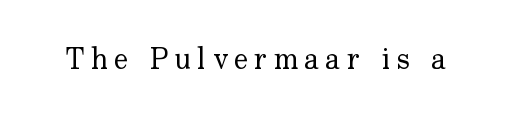
Q: Is the text bold? A: No.
Q: Is the text italic (slanted)? A: No, it is upright.
Q: Is the typeface a serif or a sans-serif typeface? A: Serif.
Q: Is the text underlined? A: No.
Q: Is the spacing between letters normal or unusually wide? A: Unusually wide.
Q: Width (condensed, normal, or wide)? A: Normal.
Q: Stroke contrast? A: Low.
Q: x-height? A: Small.
Q: Monospaced? A: No.
